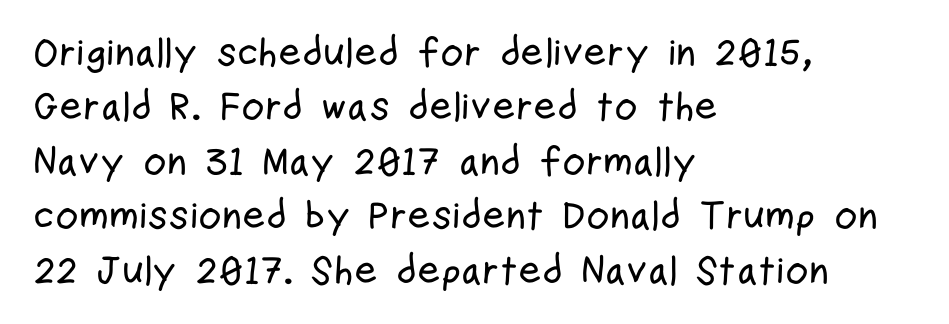
{"serif": "no", "italic": "no", "width": "condensed", "stroke_contrast": "low", "x_height": "medium", "monospaced": "no", "underline": "no", "align": "left", "line_spacing": "normal", "line_spacing_ratio": 1.36, "letter_spacing": "normal", "letter_spacing_em": 0.0, "glyph_px": 40}
